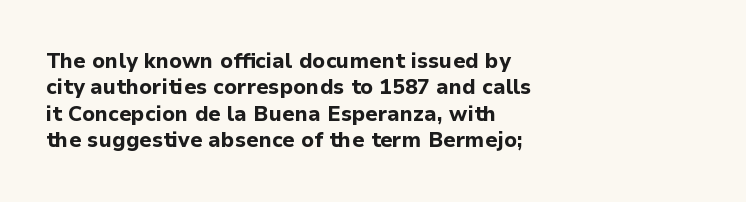
{"italic": "no", "bold": "yes", "underline": "no", "align": "left", "line_spacing": "normal", "line_spacing_ratio": 1.26, "letter_spacing": "normal", "letter_spacing_em": 0.0, "glyph_px": 21}
